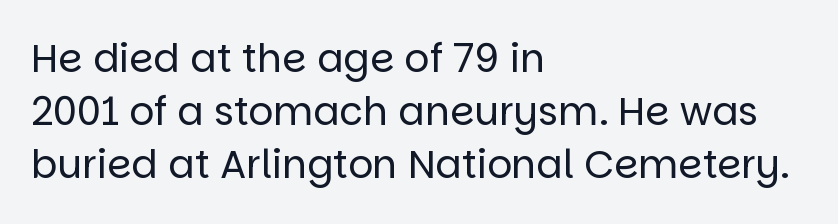
The image shows 39 px regular-weight sans-serif type, upright; set left-aligned, normal line spacing (1.36x), normal letter spacing, not underlined; low stroke contrast and a large x-height.
